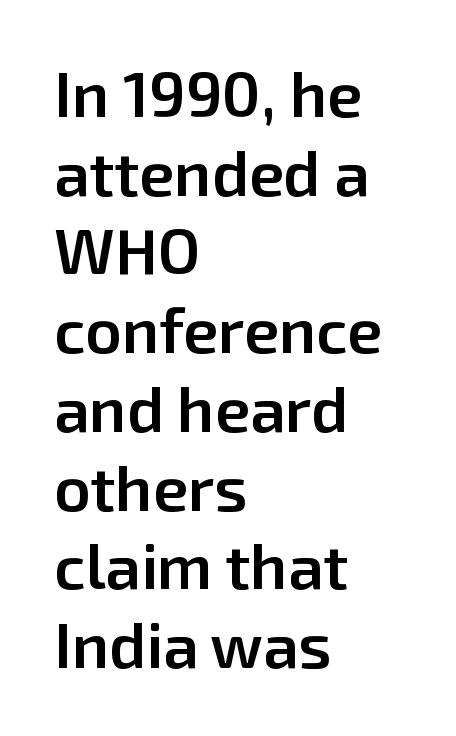
Q: Is the text bold? A: Semi-bold.
Q: Is the text italic (slanted)? A: No, it is upright.
Q: Is the typeface a serif or a sans-serif typeface? A: Sans-serif.
Q: Is the text underlined? A: No.
Q: How is the paragraph aligned? A: Left-aligned.
Q: Is the spacing between letters normal or unusually wide? A: Normal.
Q: Is the spacing between lines tight, normal or loose? A: Normal.
Q: Width (condensed, normal, or wide)? A: Normal.
Q: Stroke contrast? A: Low.
Q: x-height? A: Medium.
Q: Monospaced? A: No.
